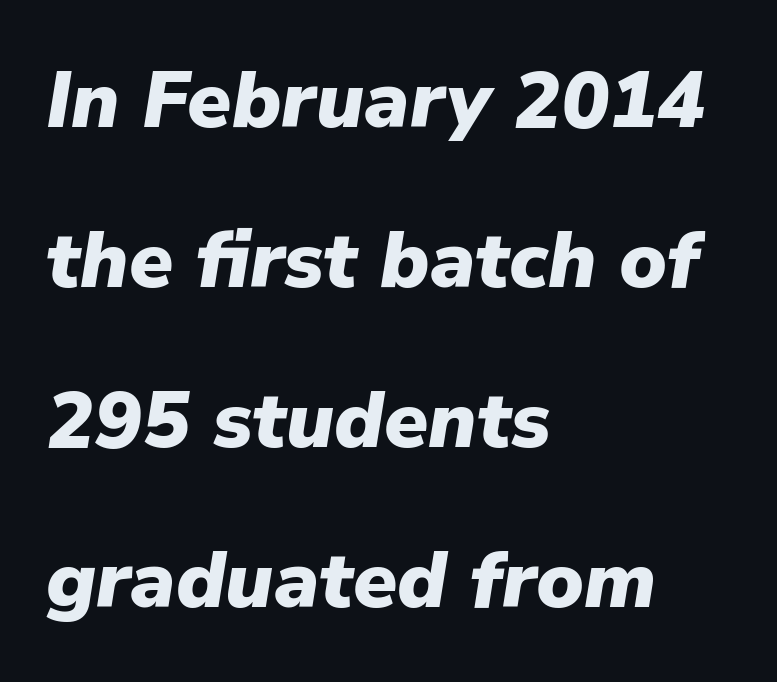
The tracking reads as untouched default to a designer's eye. It's the slanting kind of type. Caption: multi-line text, flush left, ragged right. You could not count columns in this text — the font is proportionally spaced. Compared with typical paragraphs, the rows here are farther apart. Check under the words: just untouched page.
